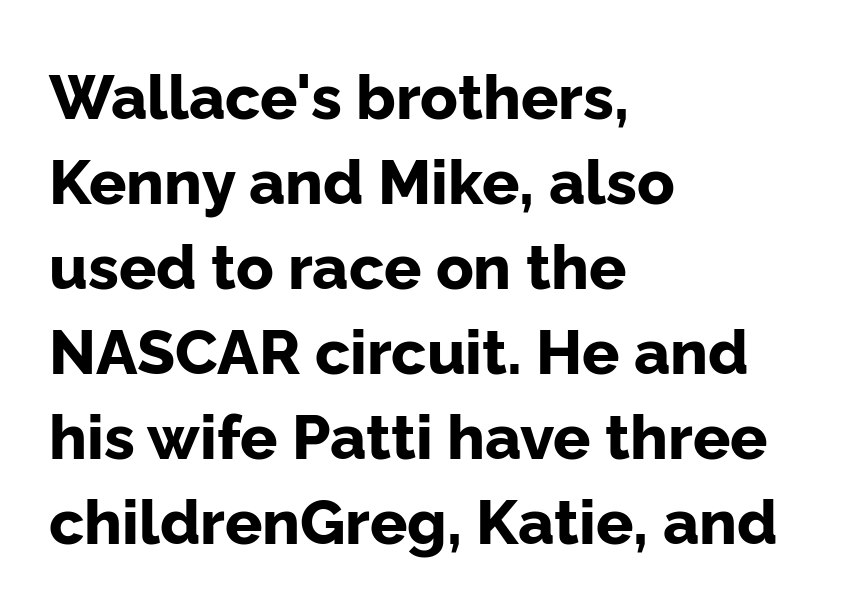
The image shows 62 px bold sans-serif type, upright; set left-aligned, normal line spacing (1.37x), normal letter spacing, not underlined; low stroke contrast and a medium x-height.
